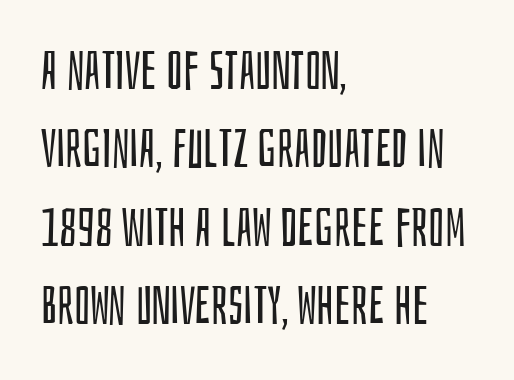
{"serif": "no", "italic": "no", "bold": "no", "weight": "regular", "width": "condensed", "stroke_contrast": "low", "x_height": "large", "monospaced": "no", "underline": "no", "align": "left", "line_spacing": "normal", "line_spacing_ratio": 1.48, "letter_spacing": "normal", "letter_spacing_em": 0.0, "glyph_px": 53}
